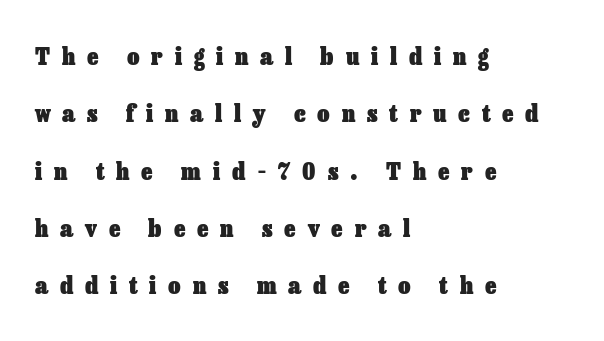
{"italic": "no", "bold": "yes", "underline": "no", "align": "left", "line_spacing": "loose", "line_spacing_ratio": 2.39, "letter_spacing": "wide", "letter_spacing_em": 0.49, "glyph_px": 24}
